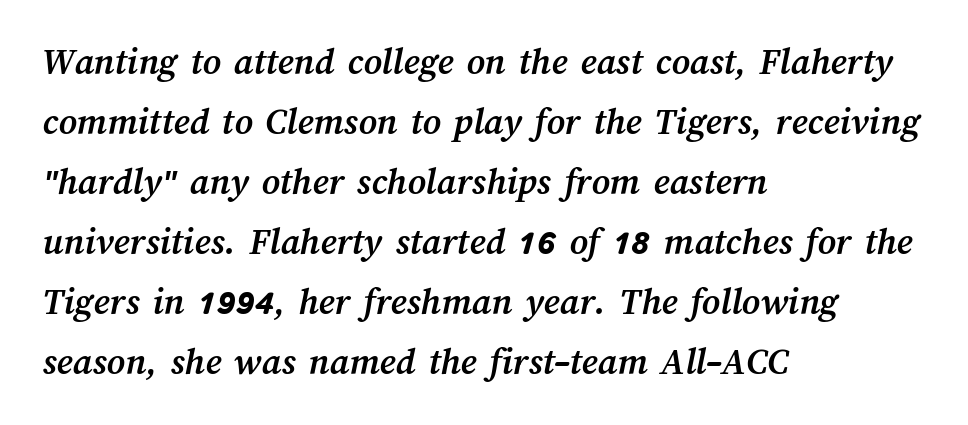
Q: Is the text bold? A: Yes.
Q: Is the text underlined? A: No.
Q: How is the paragraph aligned? A: Left-aligned.
Q: Is the spacing between letters normal or unusually wide? A: Normal.
Q: Is the spacing between lines tight, normal or loose? A: Normal.
Q: Width (condensed, normal, or wide)? A: Normal.
Q: Stroke contrast? A: Medium.
Q: x-height? A: Medium.
Q: Monospaced? A: No.
